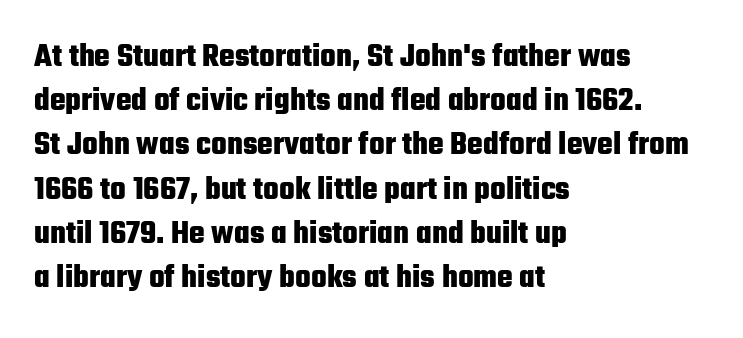
{"serif": "no", "italic": "no", "bold": "yes", "weight": "heavy", "width": "condensed", "stroke_contrast": "low", "x_height": "medium", "monospaced": "no", "underline": "no", "align": "left", "line_spacing": "normal", "line_spacing_ratio": 1.34, "letter_spacing": "normal", "letter_spacing_em": 0.0, "glyph_px": 33}
